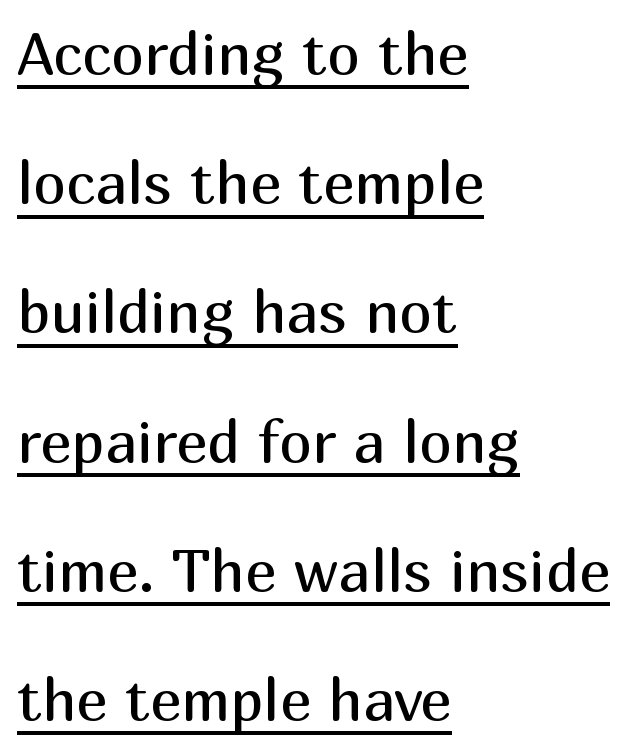
A typesetter would call this proportional, since set widths differ per character. The horizontal fit of the characters is conventional and even. The words here are underlined. One glance says open: line gaps are wider than usual.
